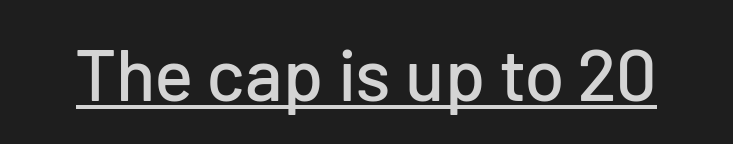
Q: Is the text italic (slanted)? A: No, it is upright.
Q: Is the typeface a serif or a sans-serif typeface? A: Sans-serif.
Q: Is the text underlined? A: Yes.
Q: Is the spacing between letters normal or unusually wide? A: Normal.
Q: Width (condensed, normal, or wide)? A: Normal.
Q: Stroke contrast? A: Low.
Q: x-height? A: Medium.
Q: Monospaced? A: No.
